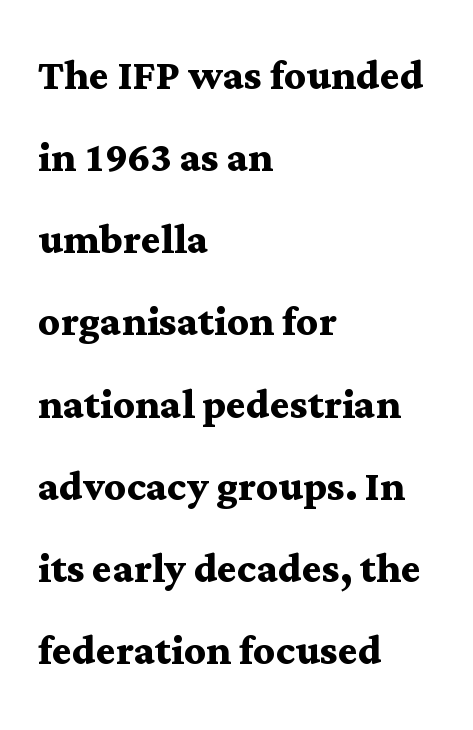
The image shows 53 px semibold, wide serif type, upright; set left-aligned, normal line spacing (1.55x), normal letter spacing, not underlined; medium stroke contrast and a medium x-height.
